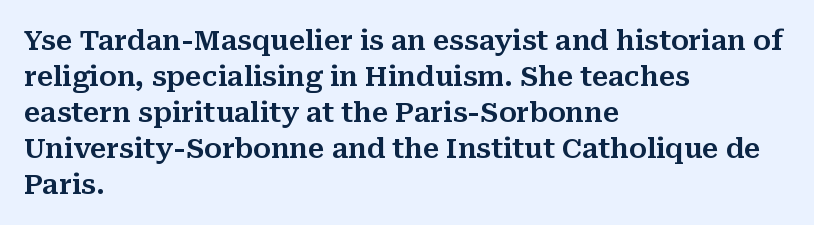
Q: Is the text italic (slanted)? A: No, it is upright.
Q: Is the text underlined? A: No.
Q: How is the paragraph aligned? A: Left-aligned.
Q: Is the spacing between letters normal or unusually wide? A: Normal.
Q: Is the spacing between lines tight, normal or loose? A: Normal.
